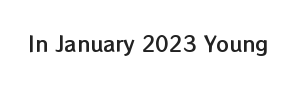
{"italic": "no", "underline": "no", "letter_spacing": "normal", "letter_spacing_em": 0.0, "glyph_px": 20}
